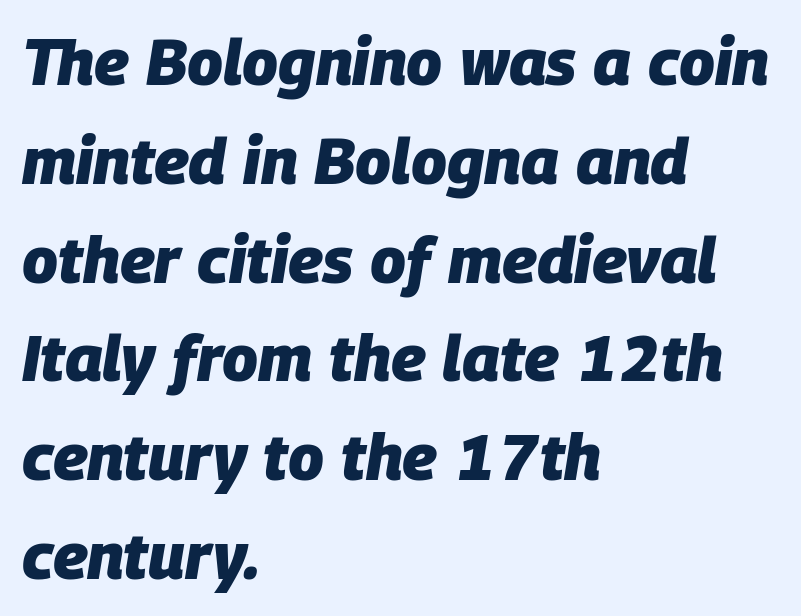
The image shows 65 px heavy type, italic (leaning right); set left-aligned, normal line spacing (1.52x), normal letter spacing, not underlined; low stroke contrast and a large x-height.
